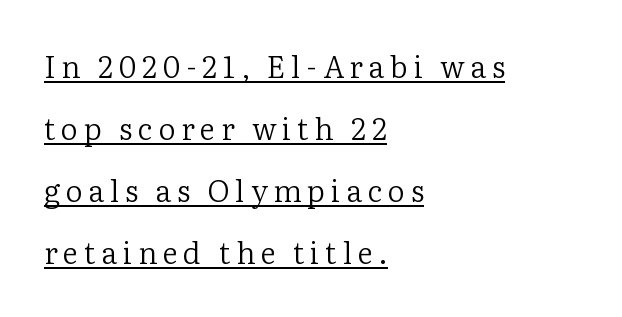
{"serif": "yes", "italic": "no", "bold": "no", "weight": "regular", "width": "normal", "stroke_contrast": "low", "x_height": "medium", "monospaced": "no", "underline": "yes", "align": "left", "line_spacing": "loose", "line_spacing_ratio": 2.07, "glyph_px": 30}
